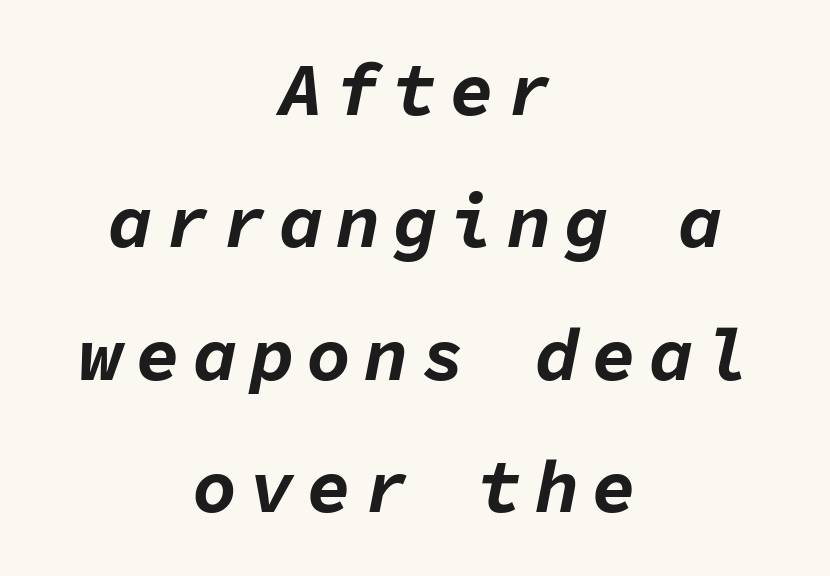
Q: Is the text bold? A: Yes.
Q: Is the text italic (slanted)? A: Yes, it leans right by about 11 degrees.
Q: Is the text underlined? A: No.
Q: How is the paragraph aligned? A: Centered.
Q: Width (condensed, normal, or wide)? A: Normal.
Q: Stroke contrast? A: Low.
Q: x-height? A: Medium.
Q: Monospaced? A: Yes.
